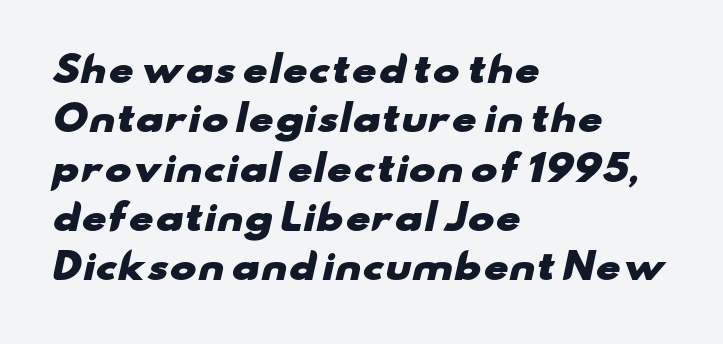
The image shows 36 px heavy, wide sans-serif type; set left-aligned, normal line spacing (1.37x), normal letter spacing, not underlined; low stroke contrast and a small x-height.
